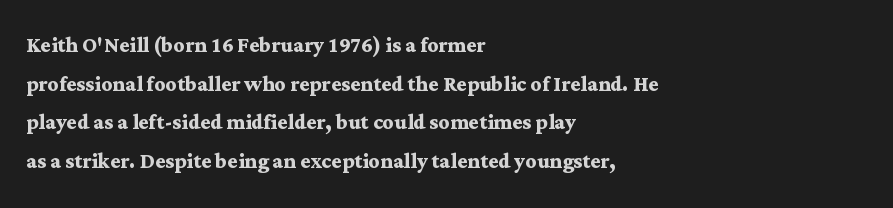
The image shows 27 px bold type, upright; set left-aligned, normal line spacing (1.43x), normal letter spacing, not underlined.
